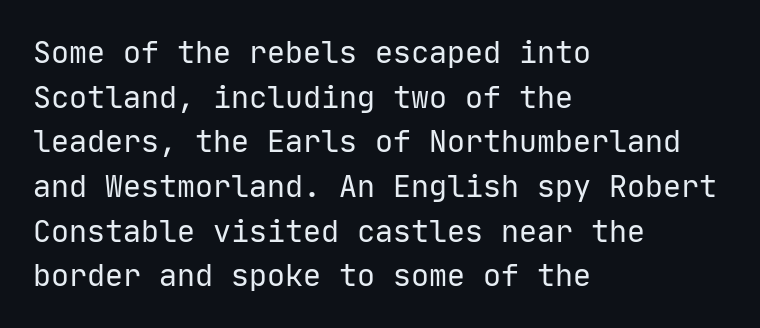
{"serif": "no", "italic": "no", "bold": "no", "weight": "regular", "width": "normal", "stroke_contrast": "low", "x_height": "medium", "monospaced": "yes", "underline": "no", "align": "left", "line_spacing": "normal", "line_spacing_ratio": 1.49, "letter_spacing": "normal", "letter_spacing_em": 0.0, "glyph_px": 30}
